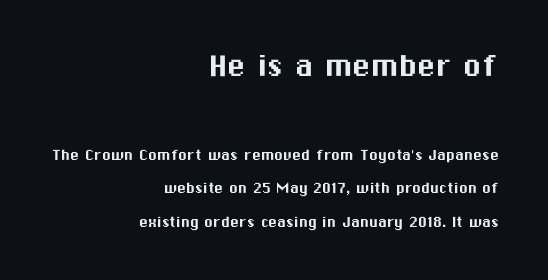
The image shows 37 px sans-serif type, upright; set right-aligned, line spacing 1.85x, normal letter spacing, not underlined; the first (top) block is 2.06x larger; medium stroke contrast and a medium x-height.
